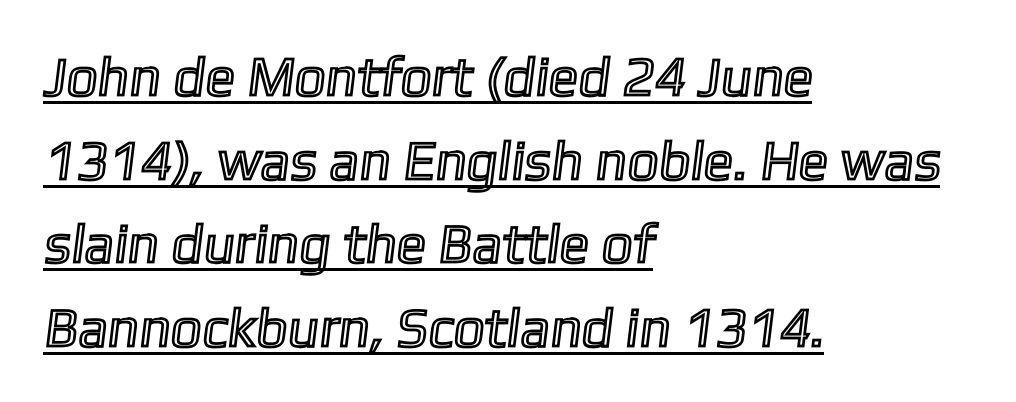
What stands out about the letter spacing? Nothing — it is the standard amount. Note the varied advance widths — an 'i' is clearly narrower than an 'm'. How would I describe the line gaps? Plain and ordinary. The passage is arranged the way most books set body copy — flush left.
